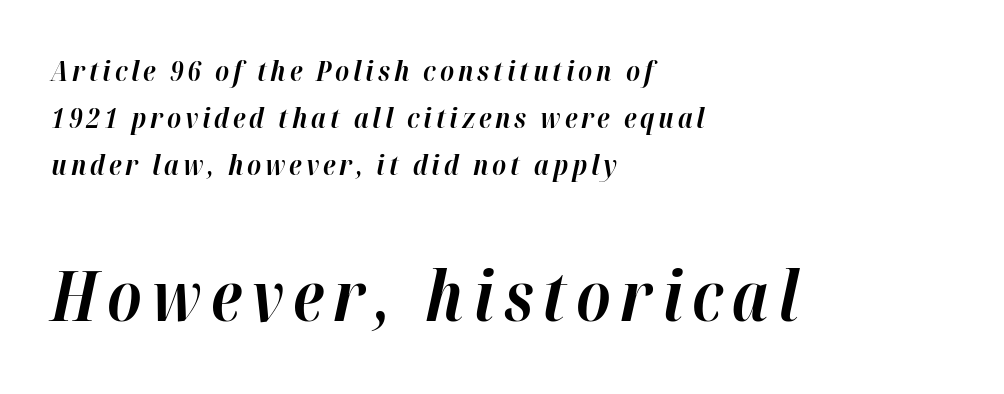
Evenly set lines give the paragraph a standard silhouette. Every letter is thick-stroked: bold, no question. Proportional: the letters do not fall into vertical columns. You can tell it's italic because the verticals aren't actually vertical. The text block is weighted toward the left margin, trailing off unevenly rightward. Caption: upper text group reduced, lower text group enlarged.
